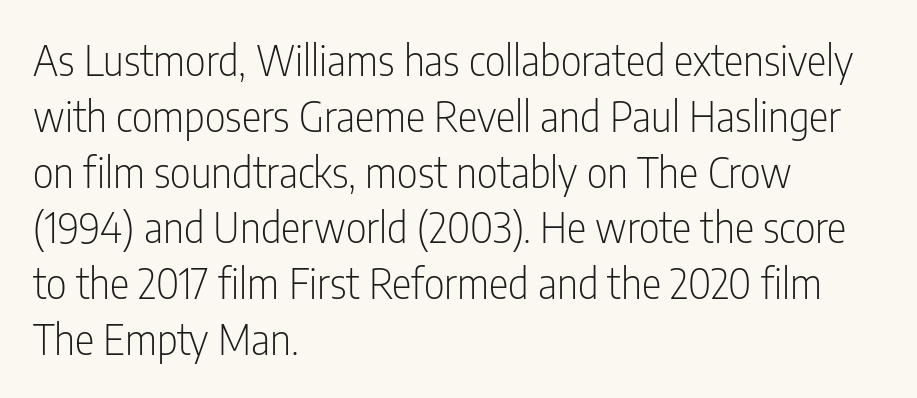
Check where the strokes stop: nothing finishes them off — pure sans. The paragraph has a hard left edge and a soft right edge. Is there much room between lines? A standard amount, neither cramped nor airy. Nobody drew a line under any word here.
